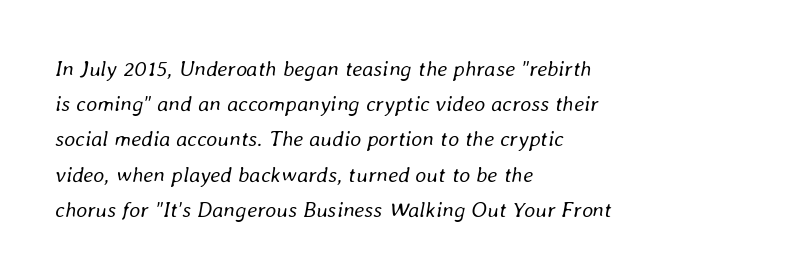
Evenly set lines give the paragraph a standard silhouette. Glyph-to-glyph distance matches everyday printed text. The axis of the letterforms is tilted away from vertical. Each line starts at the same left margin while the right side varies. No letter is thick-stroked: the sample isn't bold. Nobody drew a line under any word here.
